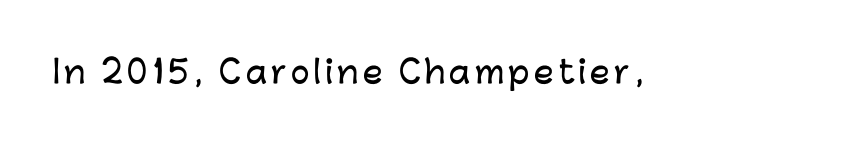
{"serif": "no", "italic": "no", "width": "normal", "stroke_contrast": "low", "x_height": "medium", "monospaced": "no", "underline": "no", "glyph_px": 31}
